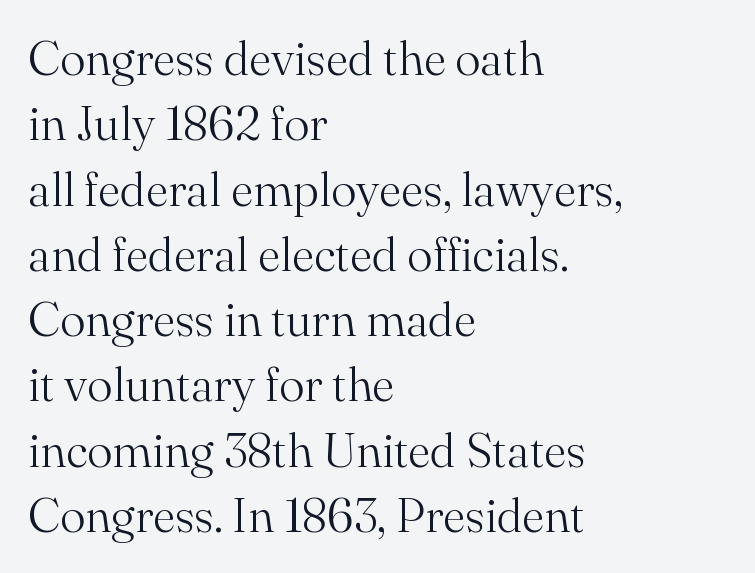
The image shows 48 px light serif type, upright; set left-aligned, normal line spacing (1.36x), normal letter spacing, not underlined; medium stroke contrast and a small x-height.
